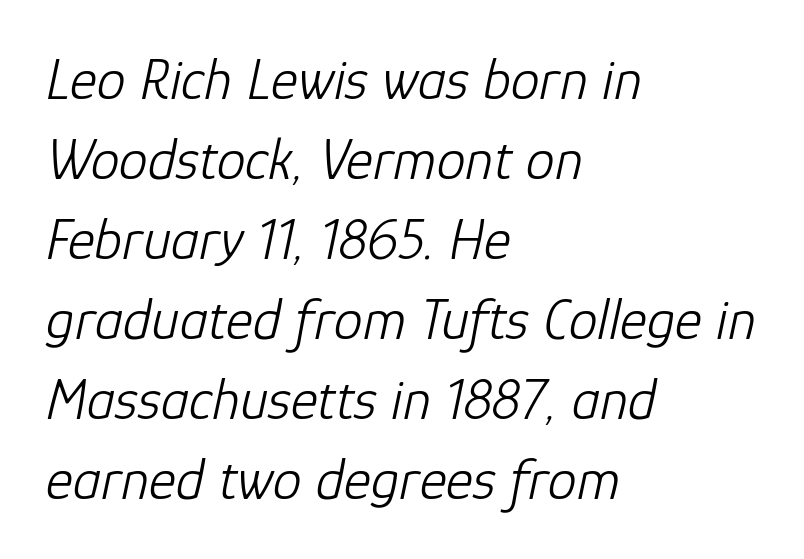
{"italic": "yes", "lean": "right", "slant_degrees": 12, "bold": "no", "weight": "light", "width": "normal", "stroke_contrast": "low", "x_height": "medium", "monospaced": "no", "underline": "no", "align": "left", "line_spacing": "normal", "line_spacing_ratio": 1.38, "letter_spacing": "normal", "letter_spacing_em": 0.0, "glyph_px": 58}
